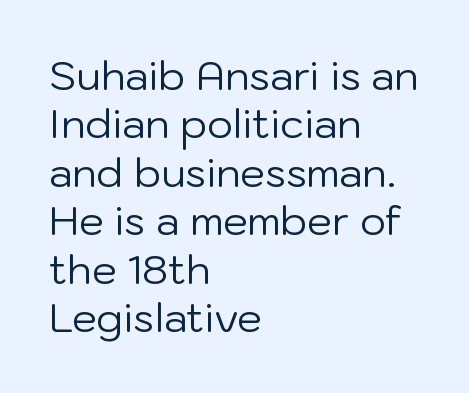
Q: Is the text bold? A: No.
Q: Is the text italic (slanted)? A: No, it is upright.
Q: Is the typeface a serif or a sans-serif typeface? A: Sans-serif.
Q: Is the text underlined? A: No.
Q: How is the paragraph aligned? A: Left-aligned.
Q: Is the spacing between letters normal or unusually wide? A: Normal.
Q: Width (condensed, normal, or wide)? A: Normal.
Q: Stroke contrast? A: Low.
Q: x-height? A: Medium.
Q: Monospaced? A: No.
